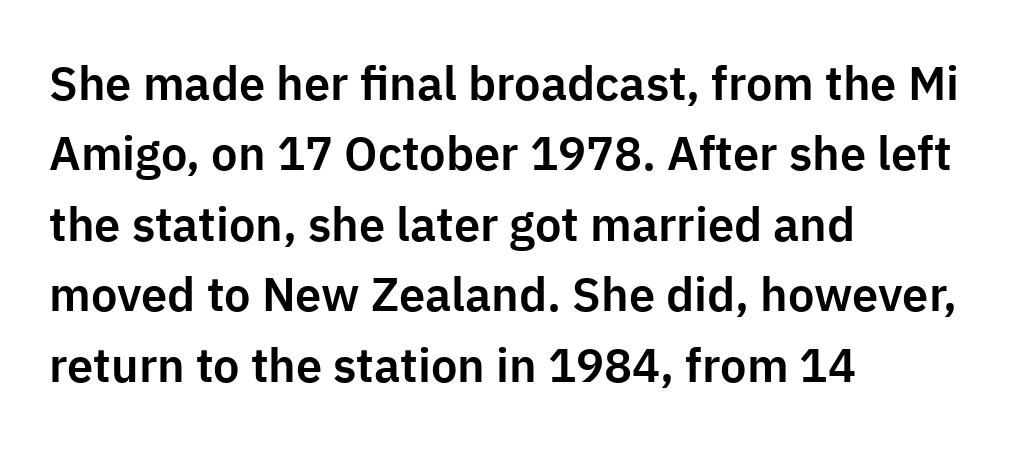
Q: Is the text italic (slanted)? A: No, it is upright.
Q: Is the typeface a serif or a sans-serif typeface? A: Sans-serif.
Q: Is the text underlined? A: No.
Q: How is the paragraph aligned? A: Left-aligned.
Q: Is the spacing between letters normal or unusually wide? A: Normal.
Q: Is the spacing between lines tight, normal or loose? A: Normal.
Q: Width (condensed, normal, or wide)? A: Normal.
Q: Stroke contrast? A: Low.
Q: x-height? A: Medium.
Q: Monospaced? A: No.
